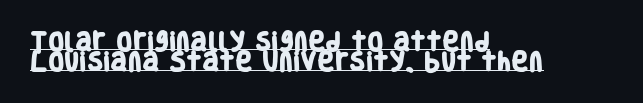
{"bold": "yes", "underline": "yes", "align": "left", "line_spacing": "tight", "line_spacing_ratio": 0.97, "letter_spacing": "normal", "letter_spacing_em": 0.0, "glyph_px": 21}
